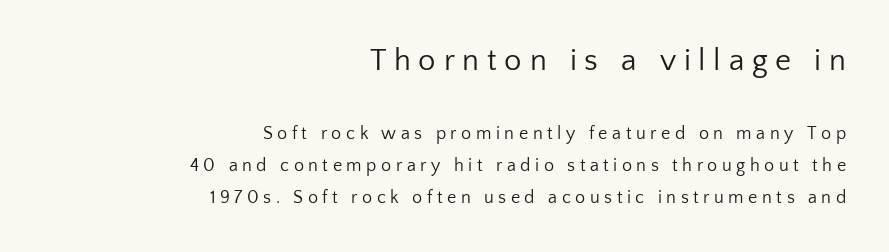
Observe the wide spacing: letters keep a clear distance from each other. Plain, unruled lines of type. The block sitting higher on the canvas is the one with enlarged characters. The setting favours the right margin, as signatures and pull-quotes sometimes do.
